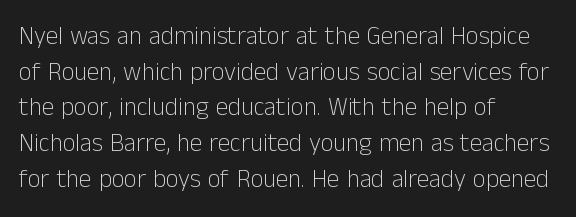
Q: Is the text bold? A: No.
Q: Is the text italic (slanted)? A: No, it is upright.
Q: Is the text underlined? A: No.
Q: How is the paragraph aligned? A: Left-aligned.
Q: Is the spacing between letters normal or unusually wide? A: Normal.
Q: Is the spacing between lines tight, normal or loose? A: Normal.
